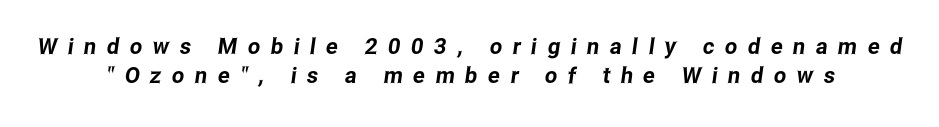
Q: Is the text underlined? A: No.
Q: Is the spacing between letters normal or unusually wide? A: Unusually wide.
Q: Is the spacing between lines tight, normal or loose? A: Normal.
